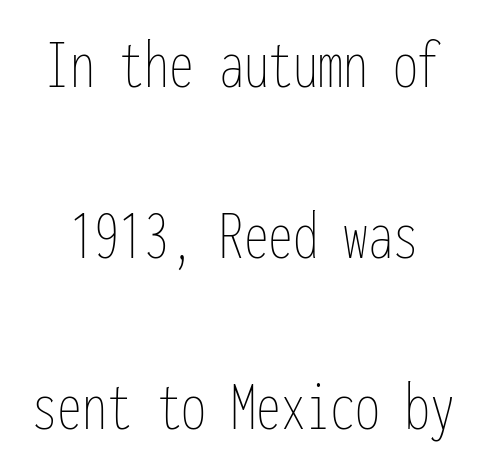
{"italic": "no", "bold": "no", "weight": "thin", "width": "condensed", "stroke_contrast": "low", "x_height": "medium", "monospaced": "yes", "underline": "no", "line_spacing": "loose", "line_spacing_ratio": 2.41, "letter_spacing": "normal", "letter_spacing_em": 0.0, "glyph_px": 71}
